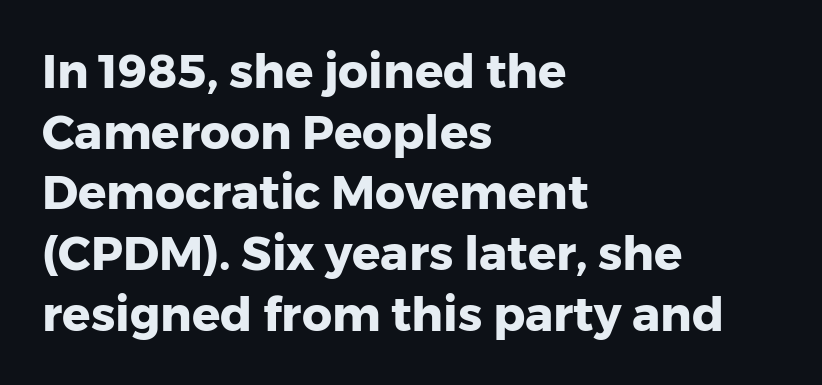
You could call the tracking neutral — neither tight nor loose. The lines are quadded left. Examine the stroke ends and you'll find no serifs. In terms of posture, this sample is upright.
